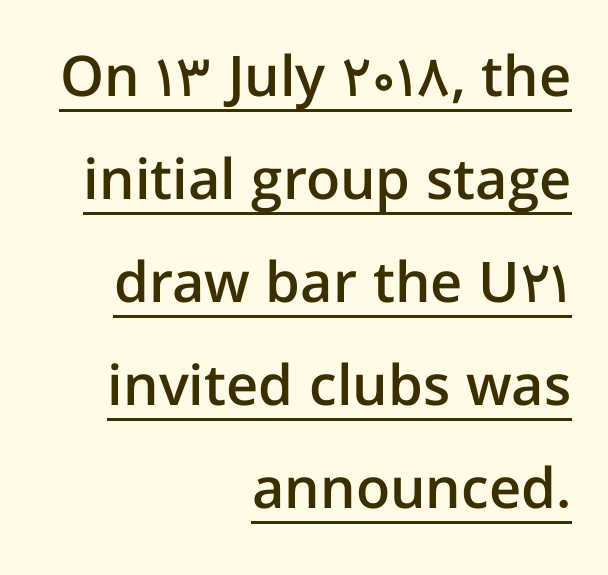
A typesetter would call this proportional, since set widths differ per character. The letters stand upright; this is a roman face. This sample is right-justified, so line beginnings fall wherever the words allow. Every word sits above its own underline. The face used here is rendered with its standard letterfit. The characters look somewhat weighty, a semibold short of true bold.
